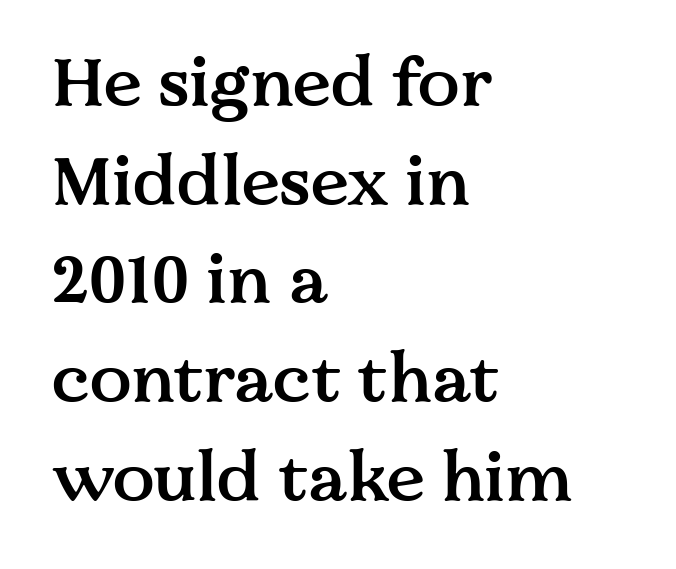
Q: Is the text bold? A: Semi-bold.
Q: Is the text italic (slanted)? A: No, it is upright.
Q: Is the typeface a serif or a sans-serif typeface? A: Serif.
Q: Is the text underlined? A: No.
Q: How is the paragraph aligned? A: Left-aligned.
Q: Is the spacing between letters normal or unusually wide? A: Normal.
Q: Is the spacing between lines tight, normal or loose? A: Normal.
Q: Width (condensed, normal, or wide)? A: Normal.
Q: Stroke contrast? A: Medium.
Q: x-height? A: Medium.
Q: Monospaced? A: No.
